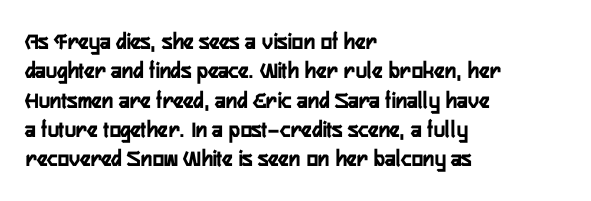
Check the space under the baseline: it is left empty. Words appear dense and cohesive because spacing is normal. Summary of weight: heavy, a full bold. Caption: multi-line text, flush left, ragged right.
